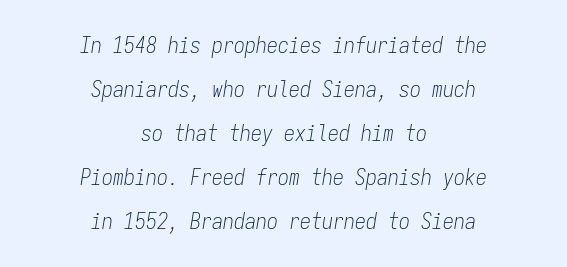
{"italic": "yes", "lean": "right", "slant_degrees": 9, "bold": "no", "underline": "no", "align": "center", "line_spacing": "loose", "line_spacing_ratio": 2.0, "letter_spacing": "normal", "letter_spacing_em": 0.0, "glyph_px": 22}
